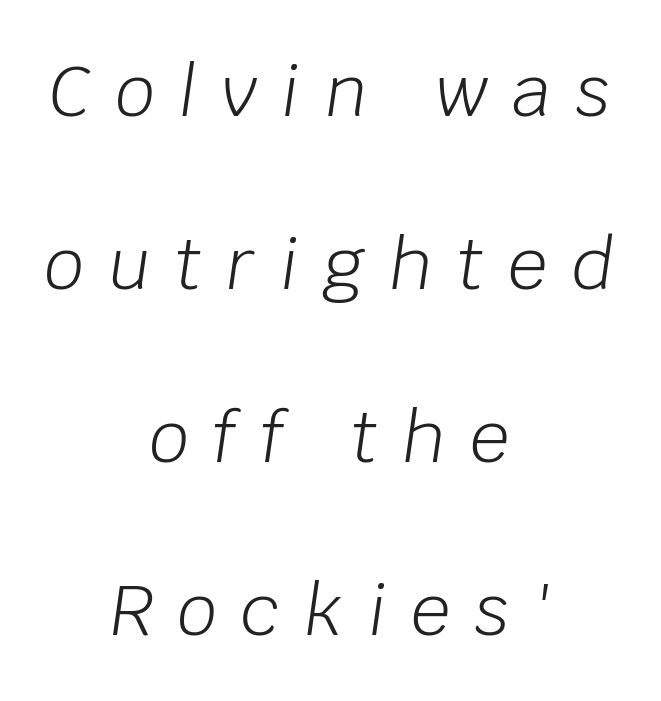
The image shows 70 px light type, italic (leaning right); set centered, loose line spacing (2.47x), unusually wide letter spacing (+0.35 em), not underlined; low stroke contrast and a large x-height.
